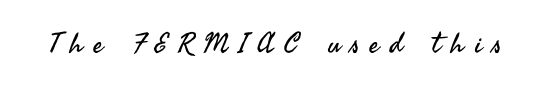
{"serif": "no", "bold": "no", "weight": "regular", "width": "normal", "stroke_contrast": "medium", "x_height": "small", "monospaced": "no", "underline": "no", "letter_spacing": "wide", "letter_spacing_em": 0.38, "glyph_px": 28}
